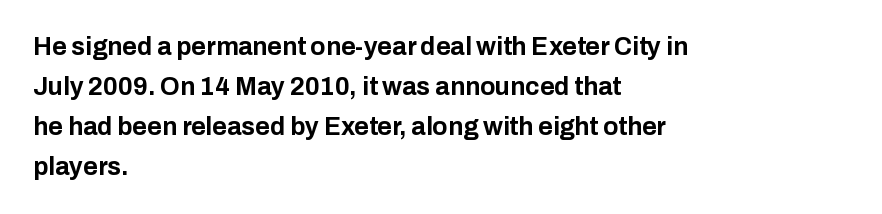
The image shows 25 px bold type, upright; set left-aligned, normal line spacing (1.6x), normal letter spacing, not underlined.
